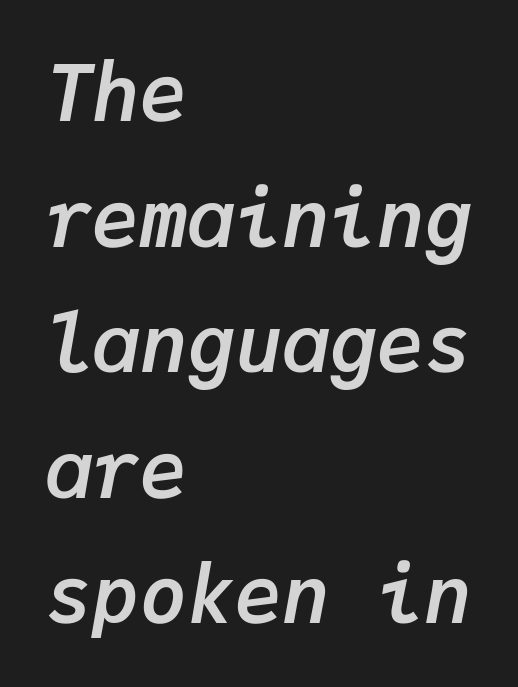
The image shows 79 px semibold type, italic (leaning right), monospaced; set left-aligned, normal line spacing (1.59x), normal letter spacing, not underlined; low stroke contrast and a medium x-height.
